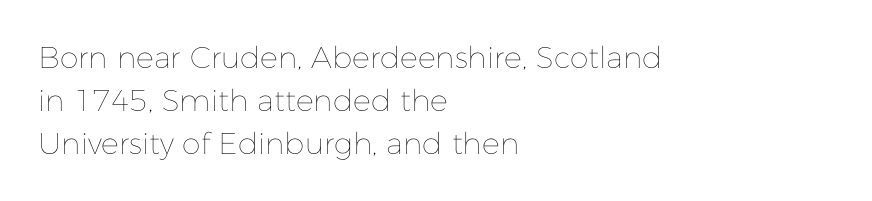
This sample has the flowing, uneven cadence of proportional lettering. Nothing unusual about the tracking: characters are spaced as the font intends. Reading down the column, the eye jumps a familiar distance to each next line. Is there any slant? The stems are plumb.
